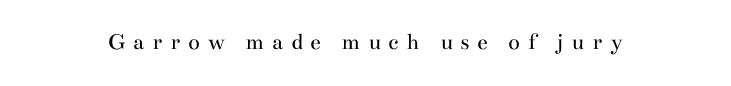
Q: Is the text bold? A: No.
Q: Is the text italic (slanted)? A: No, it is upright.
Q: Is the text underlined? A: No.
Q: Is the spacing between letters normal or unusually wide? A: Unusually wide.
